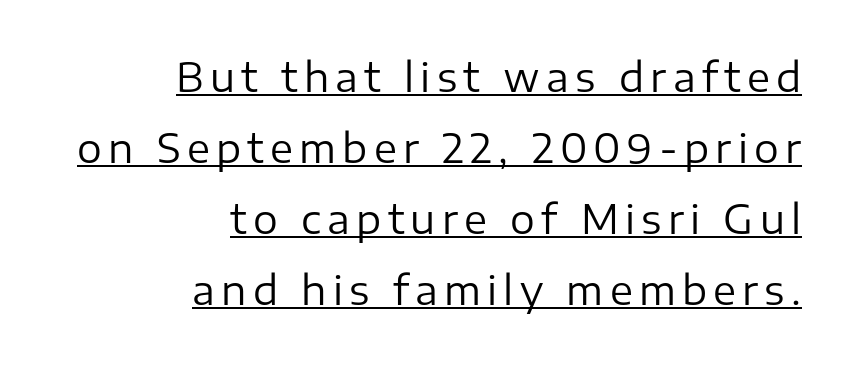
The axis of the letterforms is exactly vertical. Horizontally, the lines are justified to the trailing edge only. Each stroke keeps to a modest, everyday thickness or less. Typographically, this falls in the sans-serif category.
